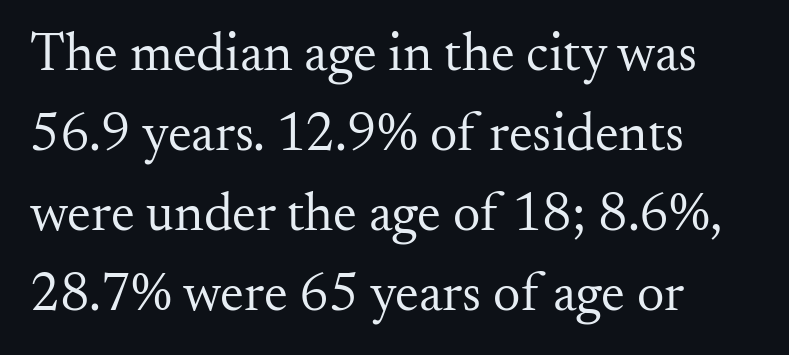
The type is set solid horizontally, with unmodified tracking. The font is comparable to plain body text, perhaps lighter. Ordinary non-slanted type is in use. Typographically, this falls in the serif category. Descender tails drop into unmarked territory. Vertical spacing — default.
